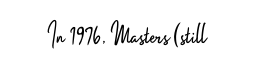
No feet cap the strokes, marking this as sans-serif type. A typesetter would call this proportional, since set widths differ per character. Glance below the letters and you will spot only blank space. The cut favours lightness, reaching ordinary text weight at its darkest. What stands out about the letter spacing? Nothing — it is the standard amount.
